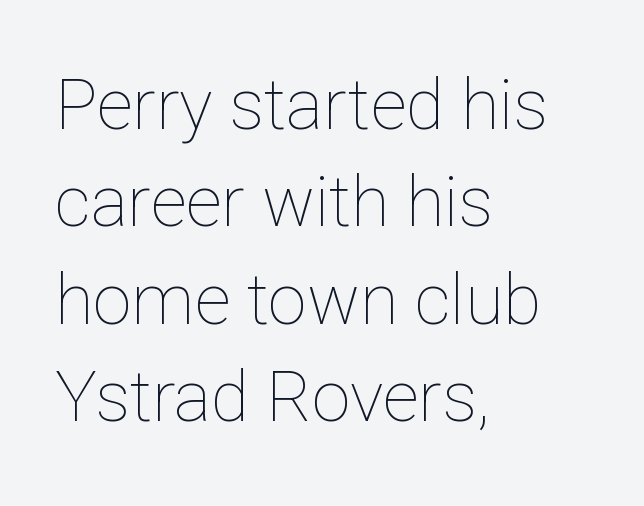
{"italic": "no", "bold": "no", "weight": "thin", "width": "normal", "stroke_contrast": "low", "x_height": "medium", "monospaced": "no", "underline": "no", "align": "left", "line_spacing": "normal", "line_spacing_ratio": 1.39, "letter_spacing": "normal", "letter_spacing_em": 0.0, "glyph_px": 70}
